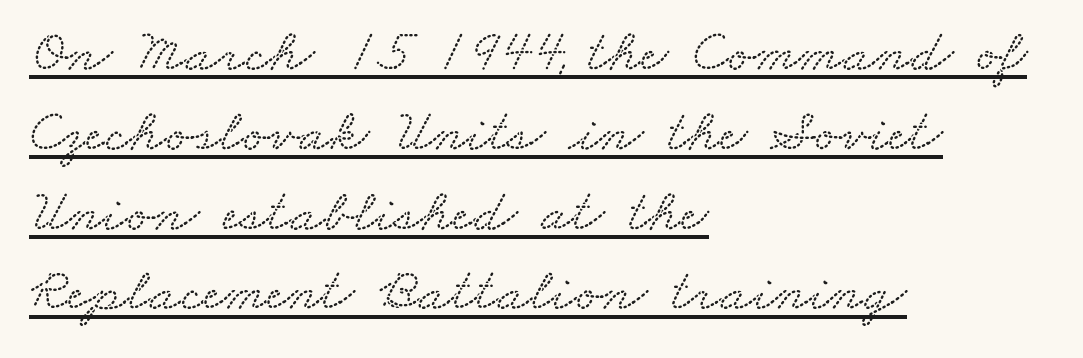
Q: Is the typeface a serif or a sans-serif typeface? A: Serif.
Q: Is the text underlined? A: Yes.
Q: How is the paragraph aligned? A: Left-aligned.
Q: Is the spacing between letters normal or unusually wide? A: Normal.
Q: Is the spacing between lines tight, normal or loose? A: Normal.
Q: Width (condensed, normal, or wide)? A: Wide.
Q: Stroke contrast? A: Medium.
Q: x-height? A: Small.
Q: Monospaced? A: No.
